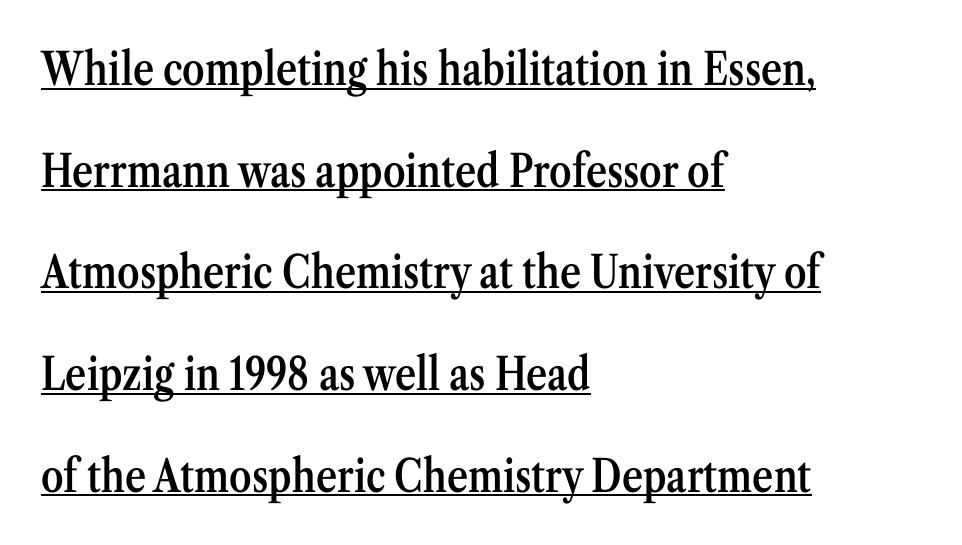
{"serif": "yes", "italic": "no", "bold": "semi", "weight": "semibold", "width": "condensed", "stroke_contrast": "medium", "x_height": "medium", "monospaced": "no", "underline": "yes", "align": "left", "line_spacing": "loose", "line_spacing_ratio": 2.26, "letter_spacing": "normal", "letter_spacing_em": 0.0, "glyph_px": 45}
